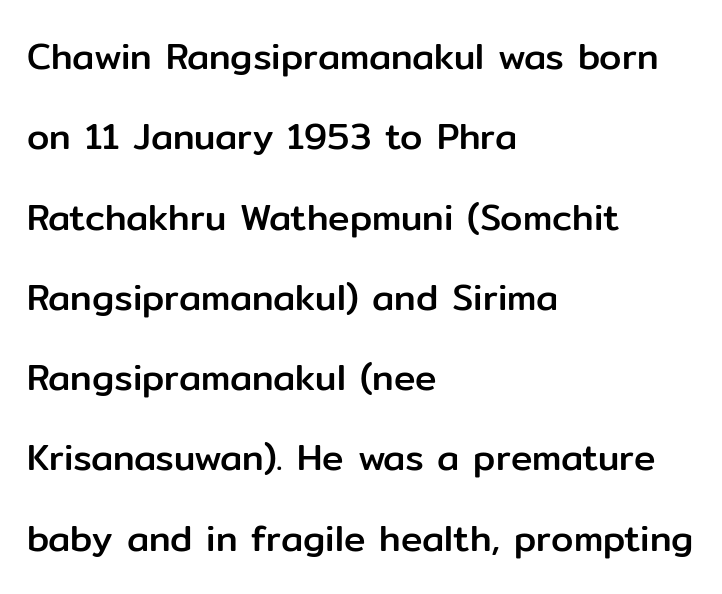
Q: Is the text italic (slanted)? A: No, it is upright.
Q: Is the typeface a serif or a sans-serif typeface? A: Sans-serif.
Q: Is the text underlined? A: No.
Q: How is the paragraph aligned? A: Left-aligned.
Q: Is the spacing between letters normal or unusually wide? A: Normal.
Q: Is the spacing between lines tight, normal or loose? A: Loose.
Q: Width (condensed, normal, or wide)? A: Normal.
Q: Stroke contrast? A: Low.
Q: x-height? A: Medium.
Q: Monospaced? A: No.
